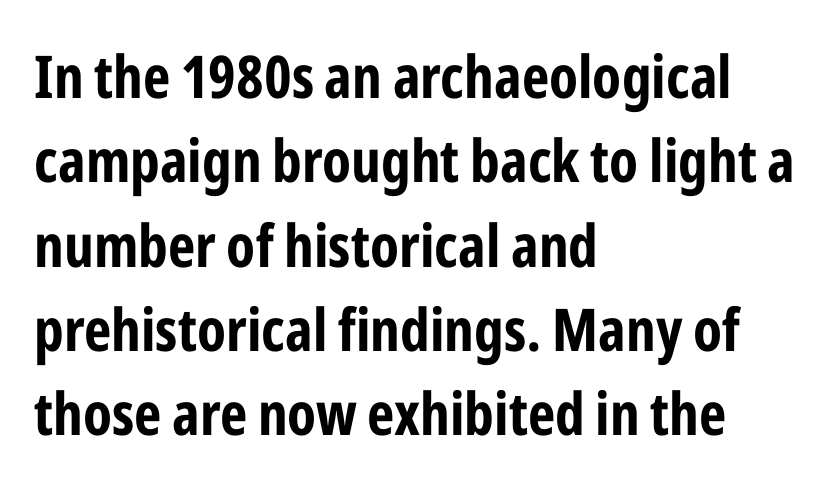
Any mark beneath the type? The region is blank. Varying glyph widths throughout — classic text-font behaviour. The type sits square on the baseline with zero lean. Interline gaps are of average width in this sample. The letterforms sit shoulder to shoulder at normal distance. Letterform terminals end flat and unadorned throughout the passage.
